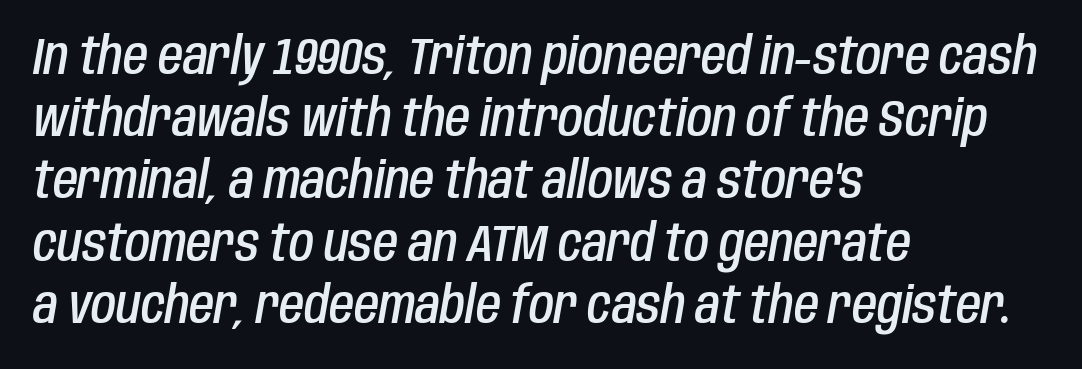
The image shows 51 px semibold, condensed type, italic (leaning right); set left-aligned, line spacing 1.22x, normal letter spacing, not underlined; low stroke contrast and a large x-height.
